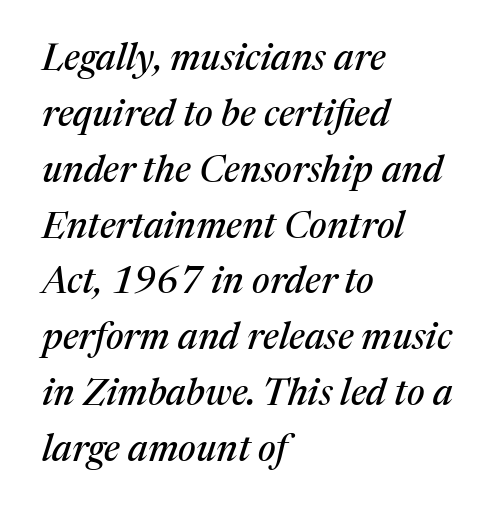
Q: Is the text italic (slanted)? A: Yes, it leans right by about 17 degrees.
Q: Is the typeface a serif or a sans-serif typeface? A: Serif.
Q: Is the text underlined? A: No.
Q: How is the paragraph aligned? A: Left-aligned.
Q: Is the spacing between letters normal or unusually wide? A: Normal.
Q: Is the spacing between lines tight, normal or loose? A: Normal.
Q: Width (condensed, normal, or wide)? A: Normal.
Q: Stroke contrast? A: Medium.
Q: x-height? A: Medium.
Q: Monospaced? A: No.
